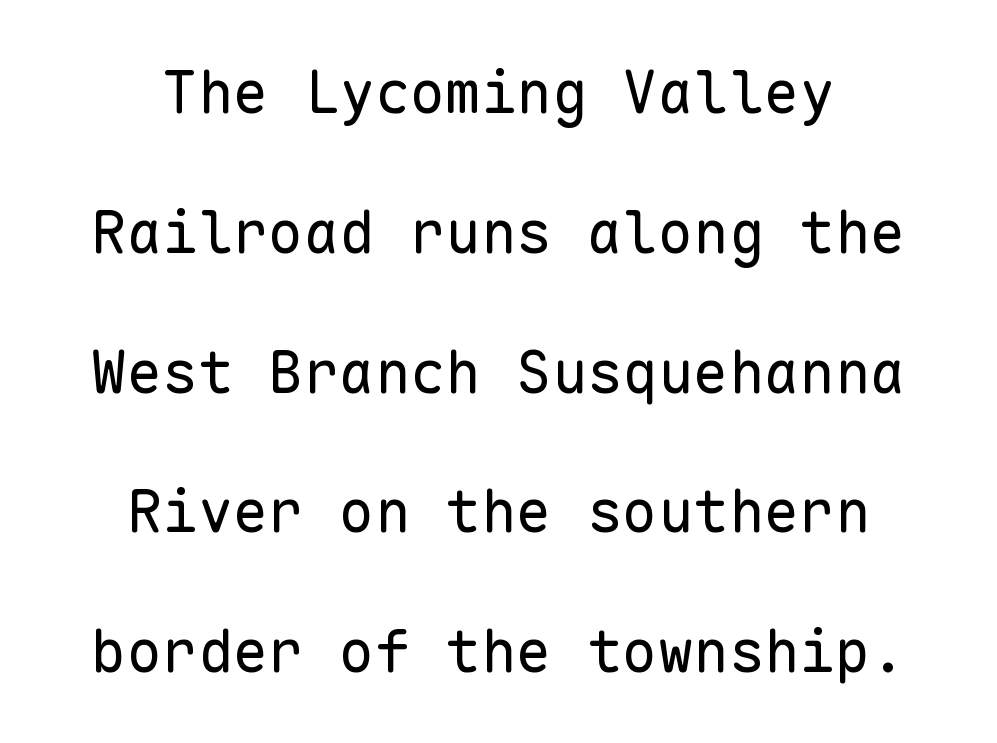
Where is the straight margin? There isn't one; the lines are centered. Are there feet on the stems? There aren't — it's a sans. The space beneath each line is pristine and unruled. This block would shrink considerably if given ordinary leading; it's expanded now. Weight: not bold — regular or lighter. The passage shown is typed in a monospace face where columns stay perfectly aligned.
